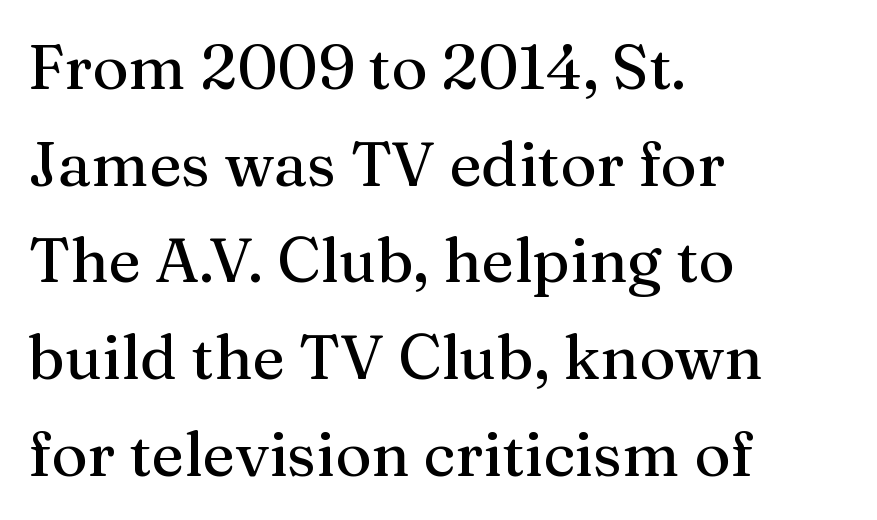
{"serif": "yes", "italic": "no", "width": "normal", "stroke_contrast": "medium", "x_height": "medium", "monospaced": "no", "underline": "no", "align": "left", "line_spacing": "normal", "line_spacing_ratio": 1.56, "letter_spacing": "normal", "letter_spacing_em": 0.0, "glyph_px": 62}
